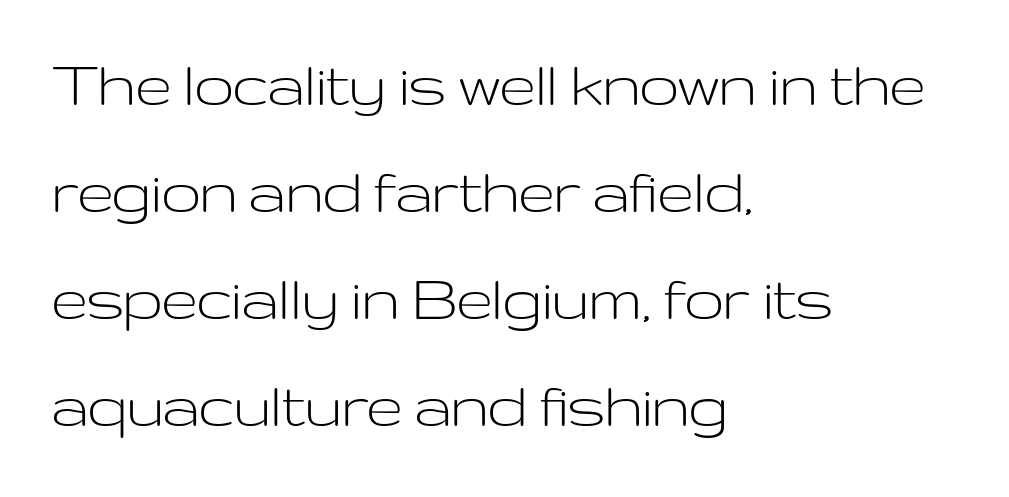
{"serif": "no", "italic": "no", "bold": "no", "weight": "light", "width": "wide", "stroke_contrast": "low", "x_height": "medium", "monospaced": "no", "underline": "no", "align": "left", "line_spacing": "normal", "line_spacing_ratio": 1.53, "letter_spacing": "normal", "letter_spacing_em": 0.0, "glyph_px": 70}
